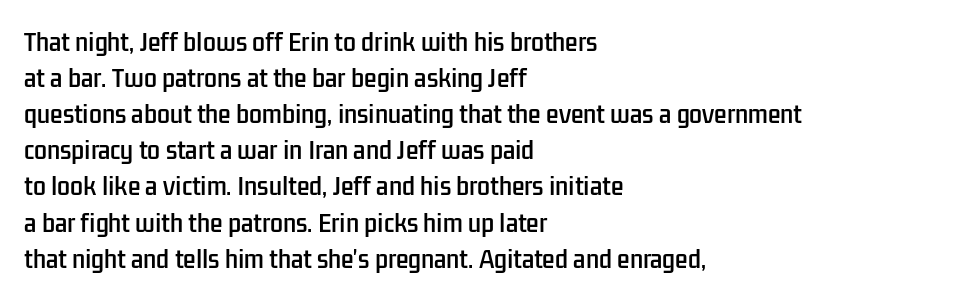
{"italic": "no", "underline": "no", "align": "left", "line_spacing": "normal", "line_spacing_ratio": 1.57, "letter_spacing": "normal", "letter_spacing_em": 0.0, "glyph_px": 23}
